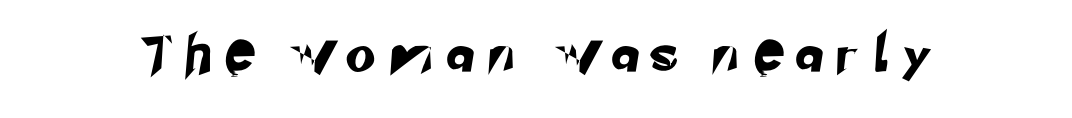
Q: Is the typeface a serif or a sans-serif typeface? A: Sans-serif.
Q: Is the text underlined? A: No.
Q: Is the spacing between letters normal or unusually wide? A: Unusually wide.
Q: Width (condensed, normal, or wide)? A: Normal.
Q: Stroke contrast? A: Low.
Q: x-height? A: Small.
Q: Monospaced? A: No.
